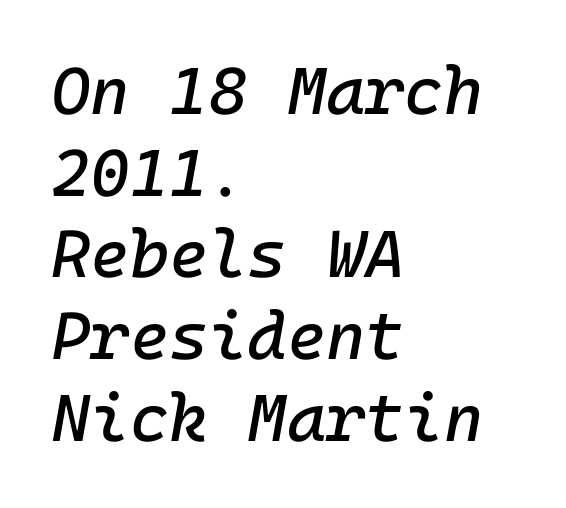
{"italic": "yes", "lean": "right", "slant_degrees": 10, "width": "normal", "stroke_contrast": "low", "x_height": "medium", "underline": "no", "align": "left", "line_spacing_ratio": 1.22, "letter_spacing": "normal", "letter_spacing_em": 0.0, "glyph_px": 67}
